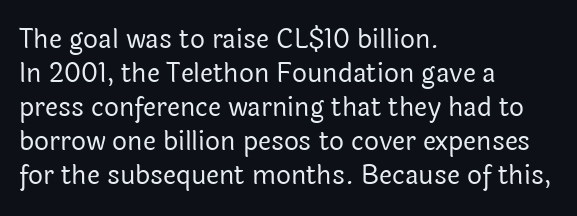
Q: Is the text bold? A: No.
Q: Is the text italic (slanted)? A: No, it is upright.
Q: Is the text underlined? A: No.
Q: How is the paragraph aligned? A: Left-aligned.
Q: Is the spacing between letters normal or unusually wide? A: Normal.
Q: Is the spacing between lines tight, normal or loose? A: Normal.
